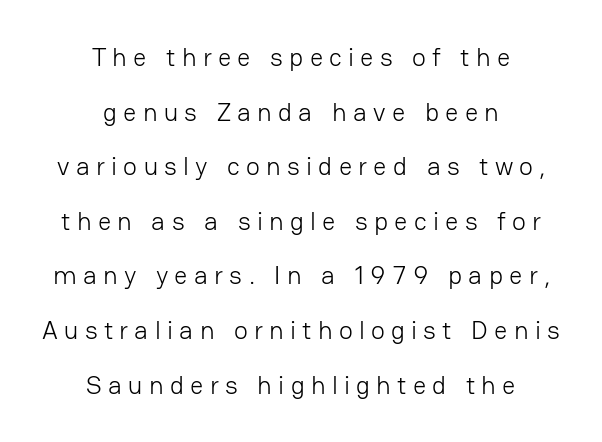
Q: Is the text bold? A: No.
Q: Is the text italic (slanted)? A: No, it is upright.
Q: Is the text underlined? A: No.
Q: How is the paragraph aligned? A: Centered.
Q: Is the spacing between letters normal or unusually wide? A: Unusually wide.
Q: Is the spacing between lines tight, normal or loose? A: Loose.
